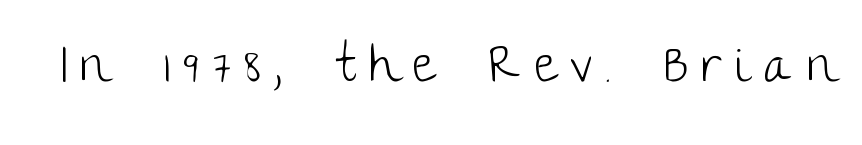
Q: Is the text bold? A: No.
Q: Is the text italic (slanted)? A: No, it is upright.
Q: Is the typeface a serif or a sans-serif typeface? A: Sans-serif.
Q: Is the text underlined? A: No.
Q: Is the spacing between letters normal or unusually wide? A: Unusually wide.
Q: Width (condensed, normal, or wide)? A: Normal.
Q: Stroke contrast? A: Low.
Q: x-height? A: Large.
Q: Monospaced? A: No.
